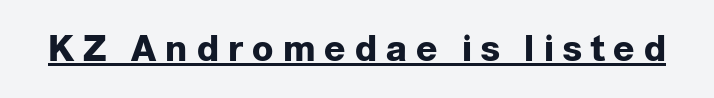
Look at the bottom of the vertical strokes: they stop flat, with no serifs. The passage shown is typed in a proportional face where columns would drift. Notice how a bar underscores the lettering throughout. Compared with typical body copy, the letter spacing here is much looser. Plenty of ink on the page — the face is bold. It's the straight-up-and-down kind of type.
